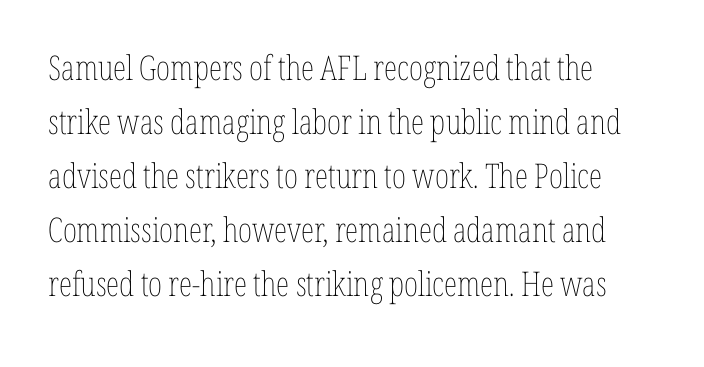
The image shows 34 px thin, condensed type, upright; set left-aligned, normal line spacing (1.59x), normal letter spacing, not underlined; low stroke contrast and a medium x-height.
